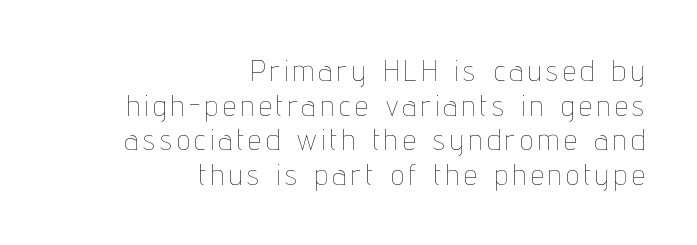
Q: Is the text bold? A: No.
Q: Is the text italic (slanted)? A: No, it is upright.
Q: Is the text underlined? A: No.
Q: How is the paragraph aligned? A: Right-aligned.
Q: Width (condensed, normal, or wide)? A: Condensed.
Q: Stroke contrast? A: Low.
Q: x-height? A: Medium.
Q: Monospaced? A: No.
